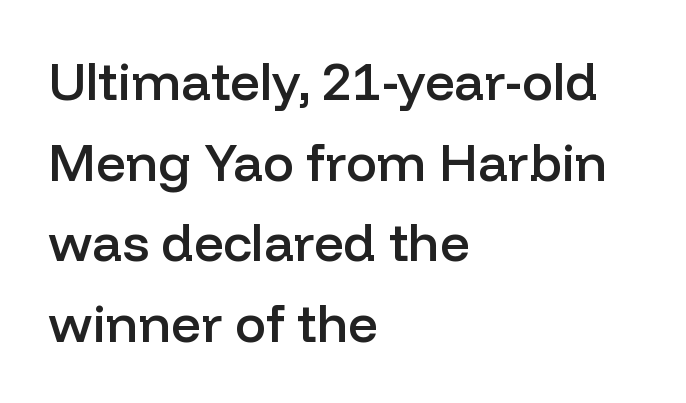
Is this a fixed-width face? No — the glyphs have proportional, varying widths. These lines were composed using upright roman letters. Is the type bold? Partly — it's a semibold, heavier than regular but not fully bold. You can tell from the bare stems that sans-serif type was used. Where is the straight margin? On the left. Nothing unusual about the tracking: characters are spaced as the font intends.
